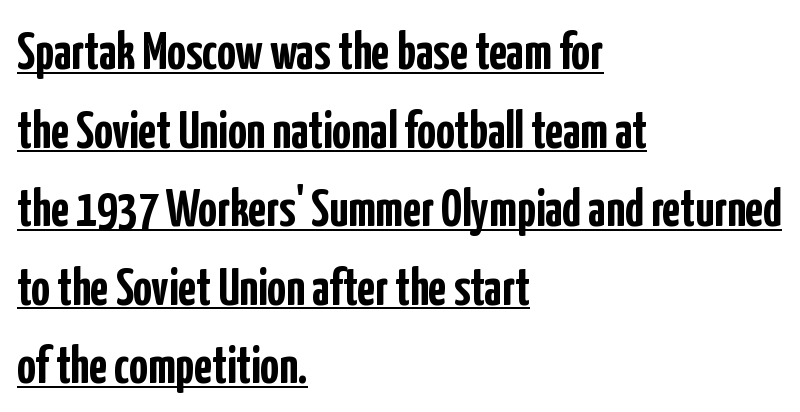
A full-strength bold gives these letters their thick strokes. The leading is moderate, giving the passage an even texture. Unlike italic type, these characters show no tilt at all. The type family on display is of the sans-serif kind. Reading down the block, your eye returns to a fixed left position each line. A typesetter would call this proportional, since set widths differ per character.
